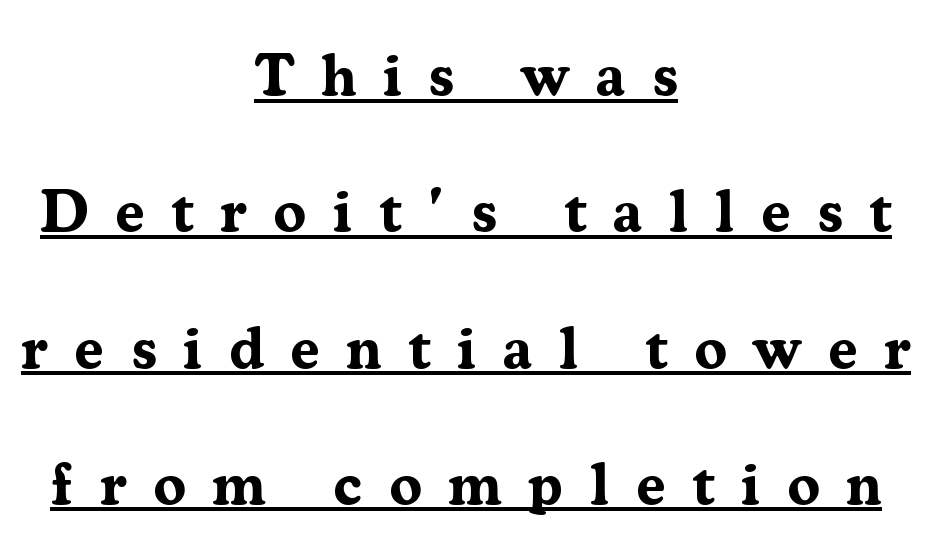
Q: Is the text bold? A: Yes.
Q: Is the text italic (slanted)? A: No, it is upright.
Q: Is the typeface a serif or a sans-serif typeface? A: Serif.
Q: Is the text underlined? A: Yes.
Q: How is the paragraph aligned? A: Centered.
Q: Is the spacing between letters normal or unusually wide? A: Unusually wide.
Q: Is the spacing between lines tight, normal or loose? A: Loose.
Q: Width (condensed, normal, or wide)? A: Normal.
Q: Stroke contrast? A: Medium.
Q: x-height? A: Medium.
Q: Monospaced? A: No.
